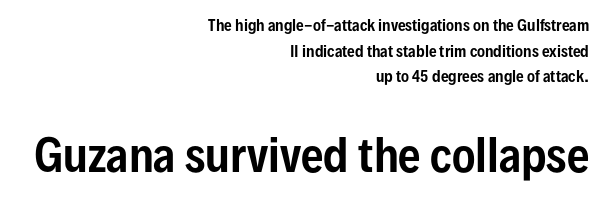
Q: Is the text italic (slanted)? A: No, it is upright.
Q: Is the typeface a serif or a sans-serif typeface? A: Sans-serif.
Q: Is the text underlined? A: No.
Q: How is the paragraph aligned? A: Right-aligned.
Q: Is the spacing between letters normal or unusually wide? A: Normal.
Q: Which block of text is set in a larger size, the first (top) or the second (bottom)? A: The second (bottom) one.
Q: Width (condensed, normal, or wide)? A: Condensed.
Q: Stroke contrast? A: Low.
Q: x-height? A: Medium.
Q: Monospaced? A: No.
